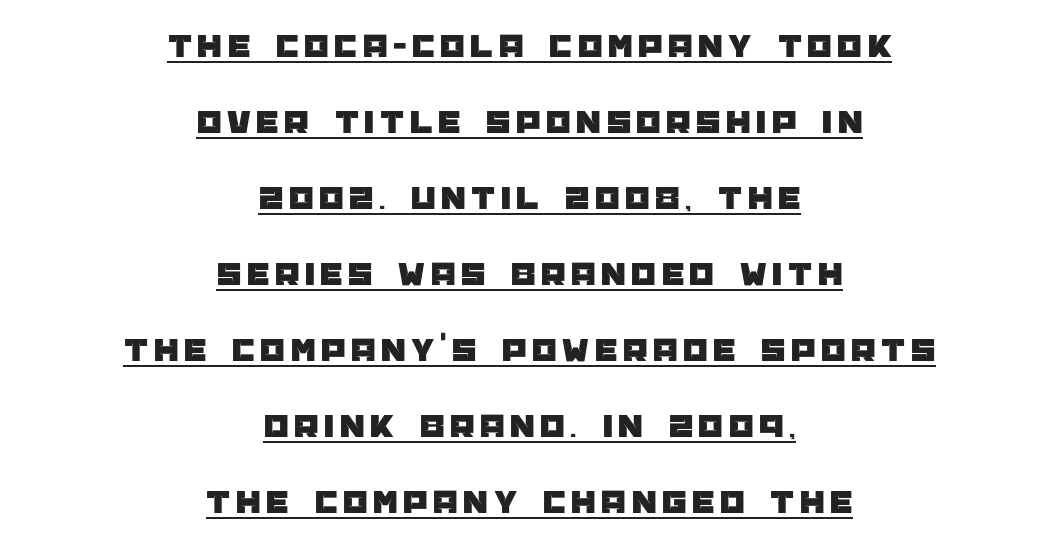
Q: Is the text italic (slanted)? A: No, it is upright.
Q: Is the typeface a serif or a sans-serif typeface? A: Sans-serif.
Q: Is the text underlined? A: Yes.
Q: How is the paragraph aligned? A: Centered.
Q: Is the spacing between lines tight, normal or loose? A: Loose.
Q: Width (condensed, normal, or wide)? A: Normal.
Q: Stroke contrast? A: Low.
Q: x-height? A: Large.
Q: Monospaced? A: No.
